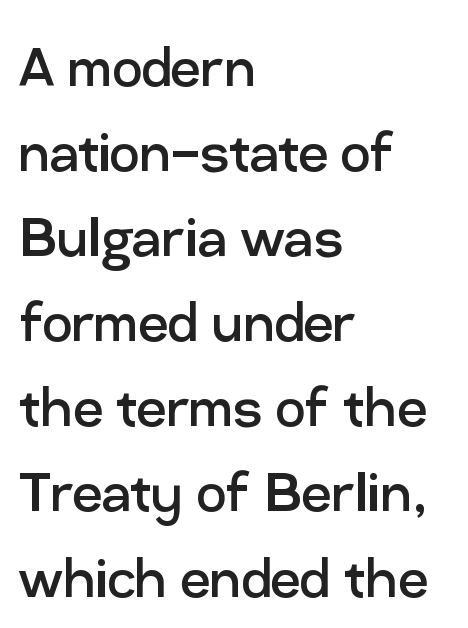
{"serif": "no", "italic": "no", "bold": "no", "weight": "regular", "width": "normal", "stroke_contrast": "low", "x_height": "medium", "monospaced": "no", "underline": "no", "align": "left", "line_spacing": "normal", "line_spacing_ratio": 1.27, "letter_spacing": "normal", "letter_spacing_em": 0.0, "glyph_px": 67}
